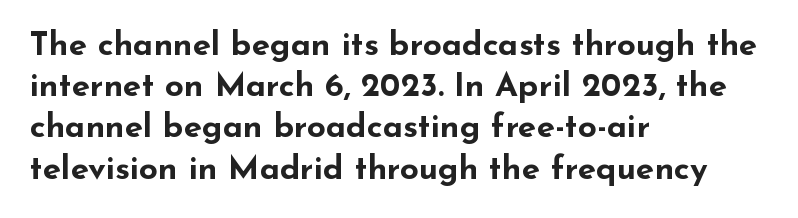
The image shows 33 px bold, wide sans-serif type, upright; set left-aligned, normal line spacing (1.25x), normal letter spacing, not underlined; low stroke contrast and a small x-height.
